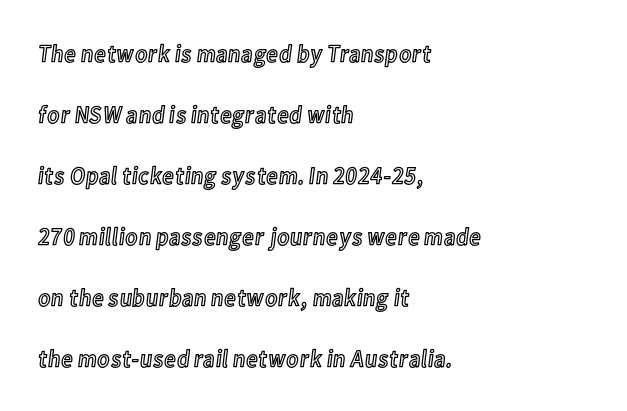
{"underline": "no", "align": "left", "line_spacing": "loose", "line_spacing_ratio": 2.44, "letter_spacing": "normal", "letter_spacing_em": 0.0, "glyph_px": 25}
